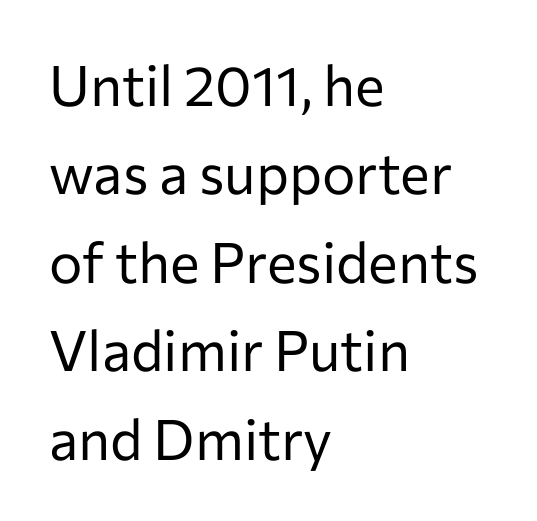
Q: Is the text bold? A: No.
Q: Is the text italic (slanted)? A: No, it is upright.
Q: Is the typeface a serif or a sans-serif typeface? A: Sans-serif.
Q: Is the text underlined? A: No.
Q: How is the paragraph aligned? A: Left-aligned.
Q: Is the spacing between letters normal or unusually wide? A: Normal.
Q: Is the spacing between lines tight, normal or loose? A: Normal.
Q: Width (condensed, normal, or wide)? A: Normal.
Q: Stroke contrast? A: Low.
Q: x-height? A: Medium.
Q: Monospaced? A: No.
